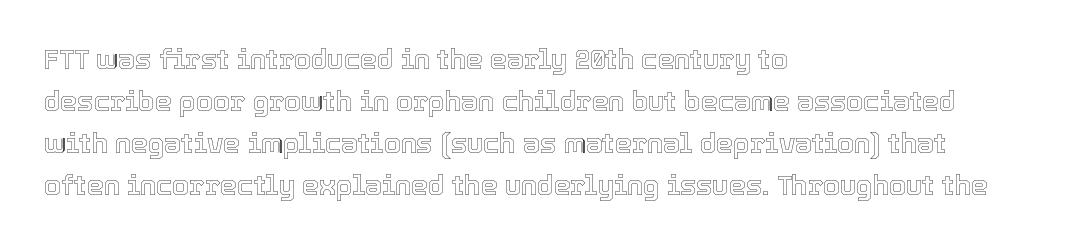
Quick note: underline off. The typesetter chose a ragged-right arrangement here. Posture: straight, roman, zero tilt. Leading: standard. Words appear dense and cohesive because spacing is normal.
